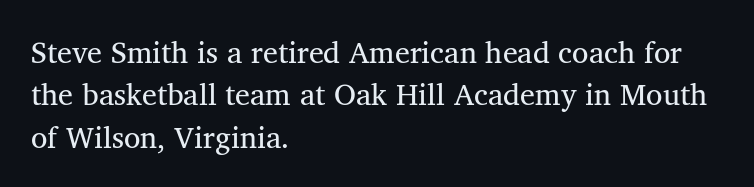
{"serif": "yes", "width": "normal", "stroke_contrast": "medium", "x_height": "medium", "monospaced": "no", "underline": "no", "align": "left", "line_spacing": "normal", "line_spacing_ratio": 1.41, "letter_spacing": "normal", "letter_spacing_em": 0.0, "glyph_px": 30}
